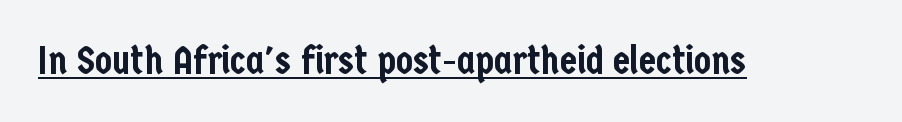
{"serif": "no", "italic": "no", "width": "condensed", "stroke_contrast": "low", "x_height": "medium", "monospaced": "no", "underline": "yes", "letter_spacing": "normal", "letter_spacing_em": 0.0, "glyph_px": 39}
